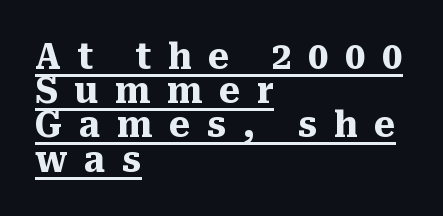
{"serif": "yes", "italic": "no", "bold": "yes", "weight": "heavy", "width": "normal", "stroke_contrast": "medium", "x_height": "medium", "monospaced": "no", "underline": "yes", "align": "left", "line_spacing": "tight", "line_spacing_ratio": 0.95, "letter_spacing": "wide", "letter_spacing_em": 0.46, "glyph_px": 36}
